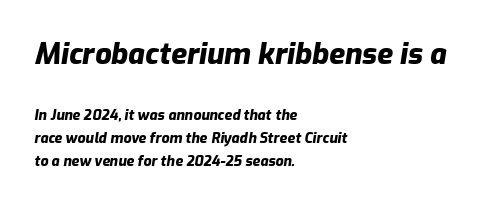
Q: Is the text bold? A: Yes.
Q: Is the text italic (slanted)? A: Yes, it leans right by about 9 degrees.
Q: Is the text underlined? A: No.
Q: How is the paragraph aligned? A: Left-aligned.
Q: Is the spacing between letters normal or unusually wide? A: Normal.
Q: Is the spacing between lines tight, normal or loose? A: Normal.
Q: Which block of text is set in a larger size, the first (top) or the second (bottom)? A: The first (top) one.
Q: Width (condensed, normal, or wide)? A: Normal.
Q: Stroke contrast? A: Low.
Q: x-height? A: Medium.
Q: Monospaced? A: No.
